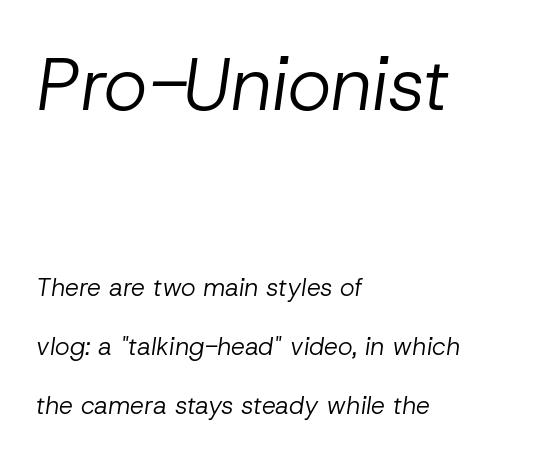
The image shows 74 px regular-weight type, italic (leaning right); set left-aligned, loose line spacing (2.37x), normal letter spacing, not underlined; the first (top) block is 2.96x larger; low stroke contrast and a medium x-height.
